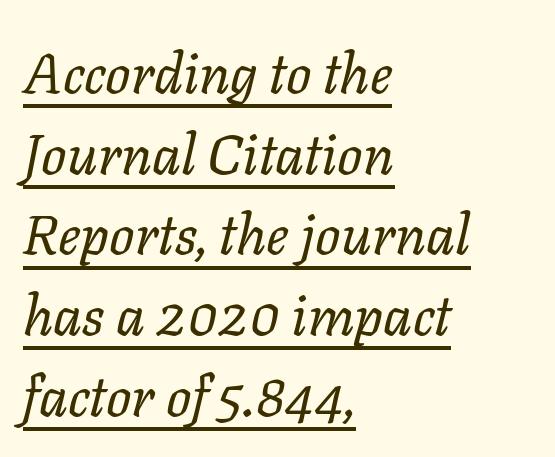
Inter-character spacing is left at the font's built-in metrics. Would a proofreader flag this as italicized? Yes. Compared with a centered layout, this one pins lines to the left instead. Every word sits above its own underline. Is there much room between lines? A standard amount, neither cramped nor airy.
